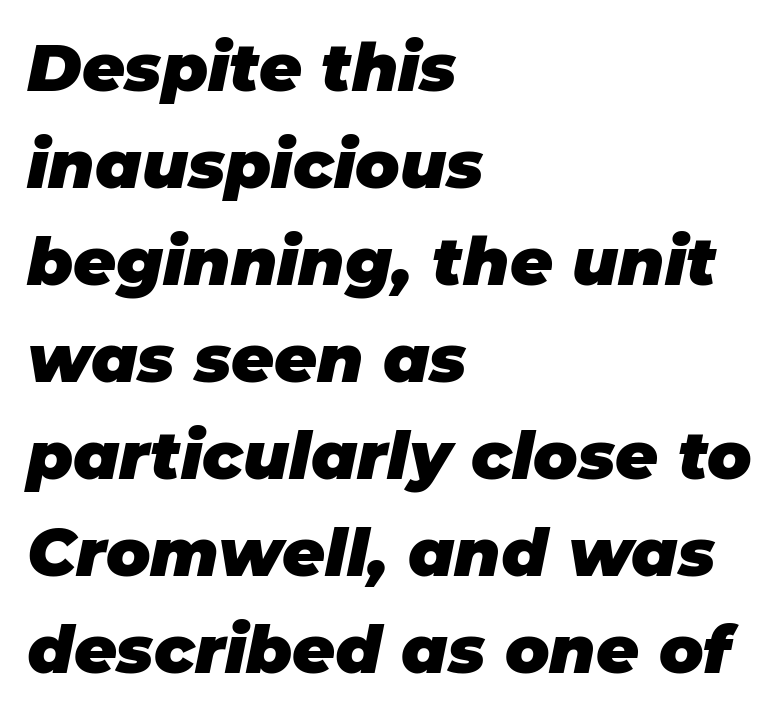
The block of text has a typical density, with ordinary space between rows. One-word summary of the alignment: left. Observe the lean: these are italic letterforms. The area under the type is left untouched. The letters sit at their default tracking, neither squeezed nor spread.
